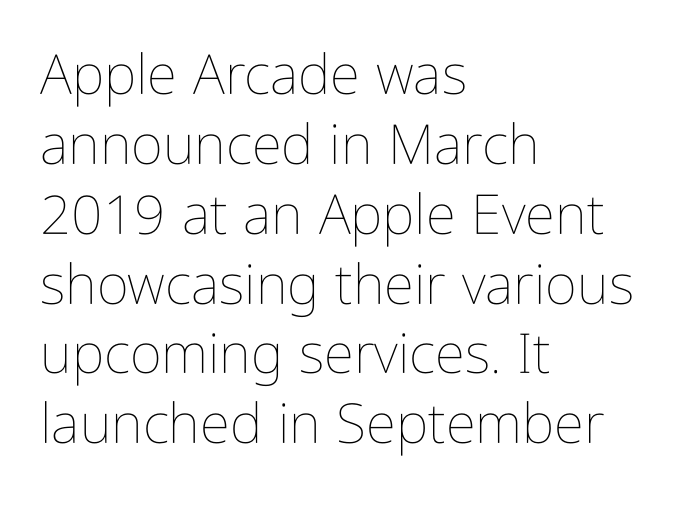
Q: Is the text bold? A: No.
Q: Is the text italic (slanted)? A: No, it is upright.
Q: Is the text underlined? A: No.
Q: How is the paragraph aligned? A: Left-aligned.
Q: Is the spacing between letters normal or unusually wide? A: Normal.
Q: Is the spacing between lines tight, normal or loose? A: Normal.
Q: Width (condensed, normal, or wide)? A: Condensed.
Q: Stroke contrast? A: Low.
Q: x-height? A: Medium.
Q: Monospaced? A: No.
